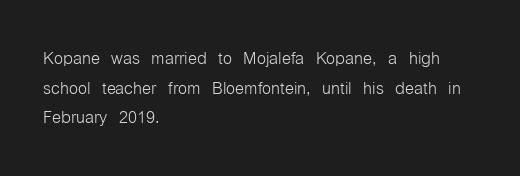
The lines sit at an ordinary, default distance from one another. The rag falls on the right side of this text block. The characters are drawn with everyday or finer stroke widths. Descender tails drop into unmarked territory.
